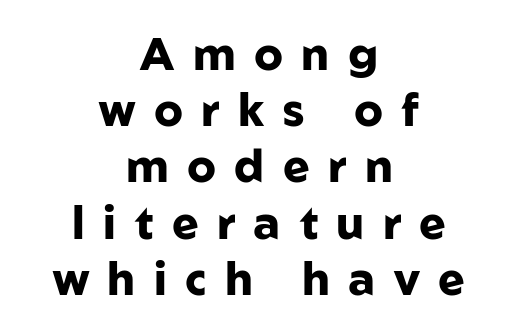
The image shows 45 px heavy sans-serif type, upright; set centered, normal line spacing (1.25x), unusually wide letter spacing (+0.41 em), not underlined; low stroke contrast and a medium x-height.
